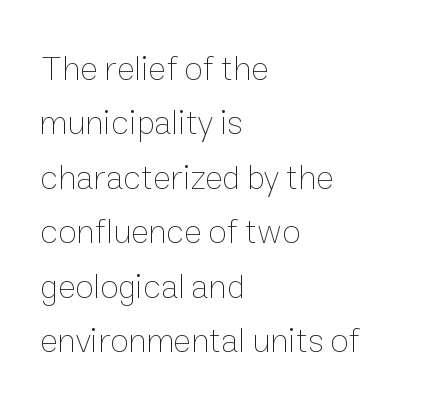
Q: Is the text bold? A: No.
Q: Is the text italic (slanted)? A: No, it is upright.
Q: Is the text underlined? A: No.
Q: How is the paragraph aligned? A: Left-aligned.
Q: Is the spacing between letters normal or unusually wide? A: Normal.
Q: Is the spacing between lines tight, normal or loose? A: Normal.
Q: Width (condensed, normal, or wide)? A: Normal.
Q: Stroke contrast? A: Low.
Q: x-height? A: Medium.
Q: Monospaced? A: No.
